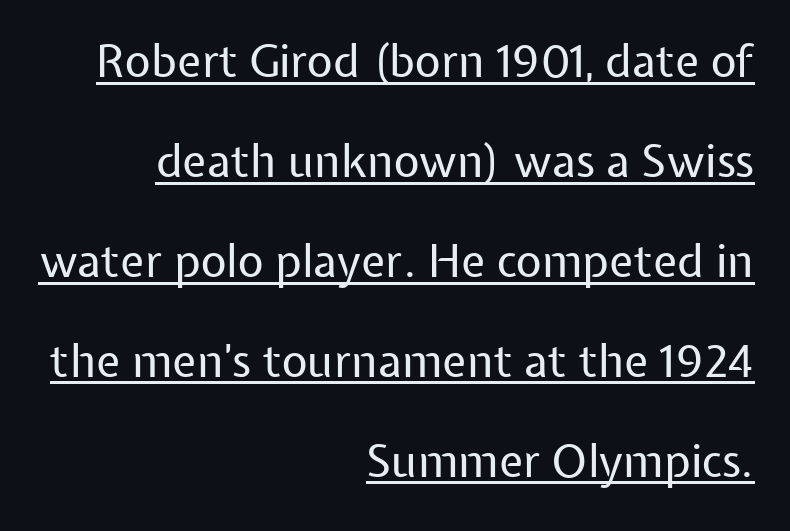
Q: Is the text bold? A: No.
Q: Is the text italic (slanted)? A: No, it is upright.
Q: Is the typeface a serif or a sans-serif typeface? A: Sans-serif.
Q: Is the text underlined? A: Yes.
Q: How is the paragraph aligned? A: Right-aligned.
Q: Is the spacing between letters normal or unusually wide? A: Normal.
Q: Is the spacing between lines tight, normal or loose? A: Loose.
Q: Width (condensed, normal, or wide)? A: Normal.
Q: Stroke contrast? A: Low.
Q: x-height? A: Medium.
Q: Monospaced? A: No.
